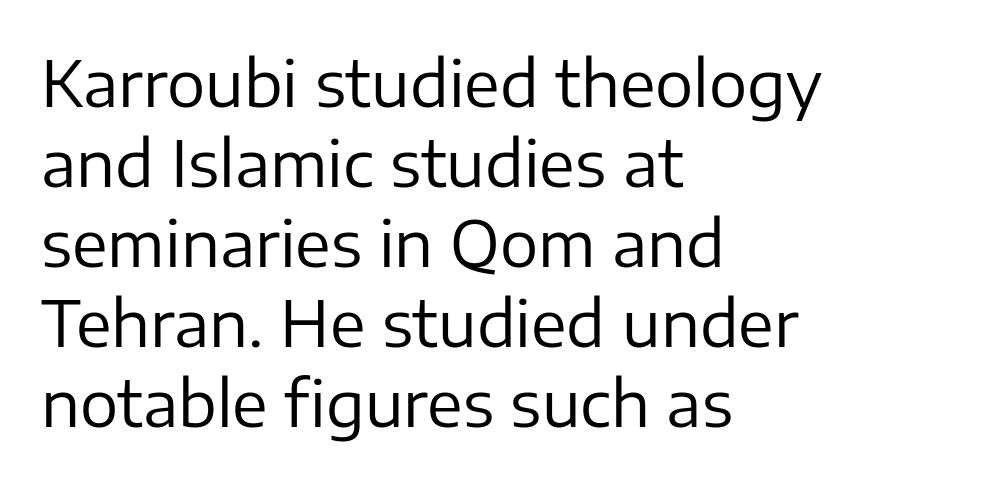
No heavy texture on the line: the type isn't bold. The string is rendered with underlining switched off. A typesetter would call this proportional, since set widths differ per character. The typeface chosen for these lines omits serifs. Ordinary non-slanted type is in use. Default kerning and tracking; the words read as compact shapes.
